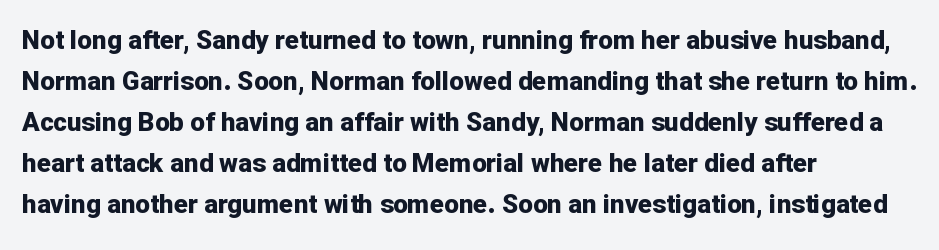
The image shows 26 px bold type, upright; set left-aligned, normal line spacing (1.58x), normal letter spacing, not underlined.
